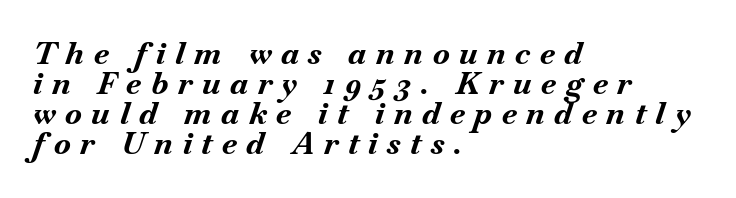
The image shows 31 px bold type, italic (leaning right); set left-aligned, tight line spacing (0.97x), unusually wide letter spacing (+0.31 em), not underlined; medium stroke contrast and a small x-height.
